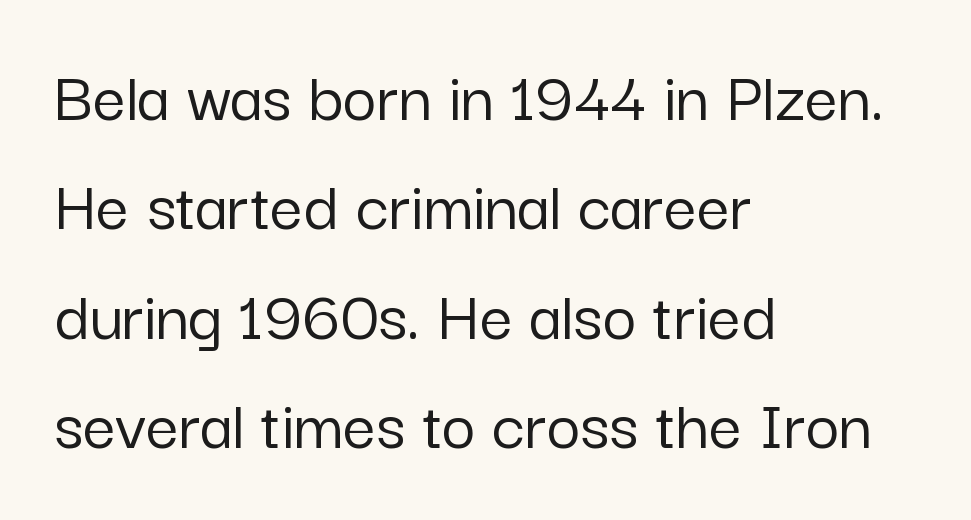
The image shows 73 px sans-serif type, upright; set left-aligned, normal line spacing (1.5x), normal letter spacing, not underlined; low stroke contrast and a medium x-height.
